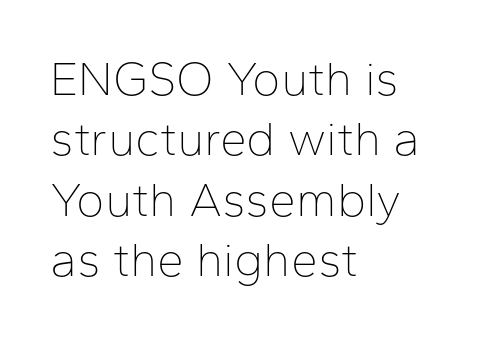
{"serif": "no", "italic": "no", "bold": "no", "weight": "thin", "width": "normal", "stroke_contrast": "low", "x_height": "medium", "monospaced": "no", "underline": "no", "align": "left", "line_spacing": "normal", "line_spacing_ratio": 1.26, "letter_spacing": "normal", "letter_spacing_em": 0.0, "glyph_px": 48}
